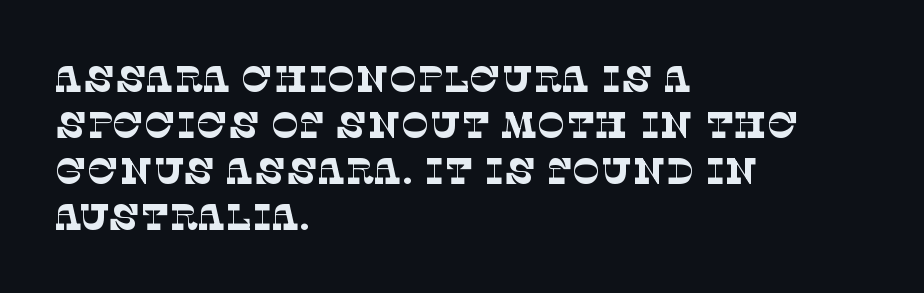
{"serif": "yes", "bold": "no", "weight": "thin", "width": "normal", "stroke_contrast": "low", "x_height": "large", "monospaced": "no", "underline": "no", "align": "left", "line_spacing_ratio": 1.24, "letter_spacing": "normal", "letter_spacing_em": 0.0, "glyph_px": 37}
